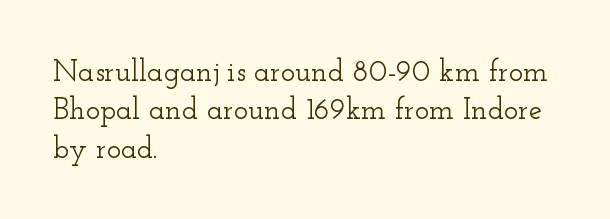
{"serif": "yes", "italic": "no", "width": "wide", "stroke_contrast": "low", "x_height": "small", "monospaced": "no", "underline": "no", "align": "left", "line_spacing": "normal", "line_spacing_ratio": 1.28, "letter_spacing": "normal", "letter_spacing_em": 0.0, "glyph_px": 30}
